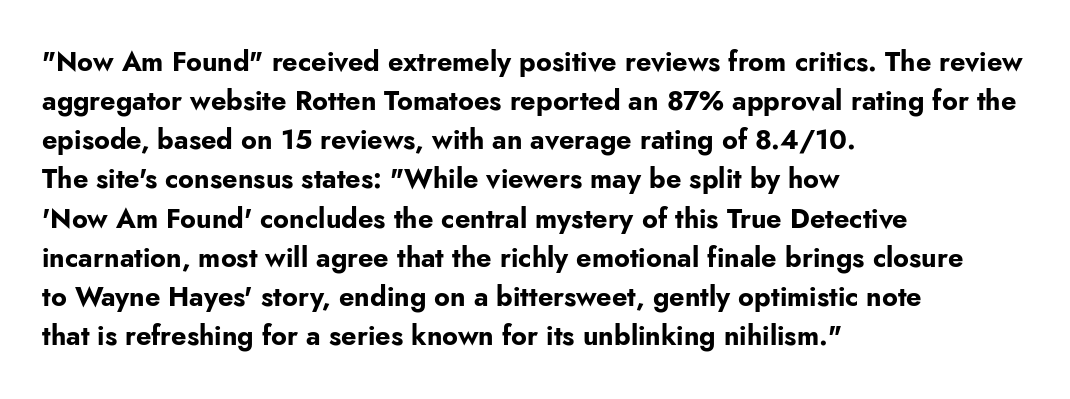
The typography opts for an upright posture over an oblique one. The face used here has the dense, thick strokes of a bold. Words float on clear page, feet unadorned. The typesetter chose a ragged-right arrangement here.
